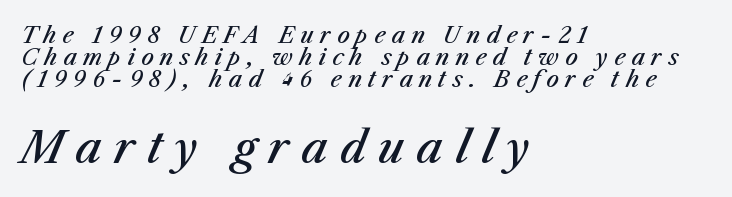
Note: smaller setting up top, larger setting below. Look at the stroke-to-counter ratio: somewhat heavy, a semibold. Proportional: the letters do not fall into vertical columns. Spacing between characters has been opened up far beyond the box default. The axis of the letterforms is tilted away from vertical.
